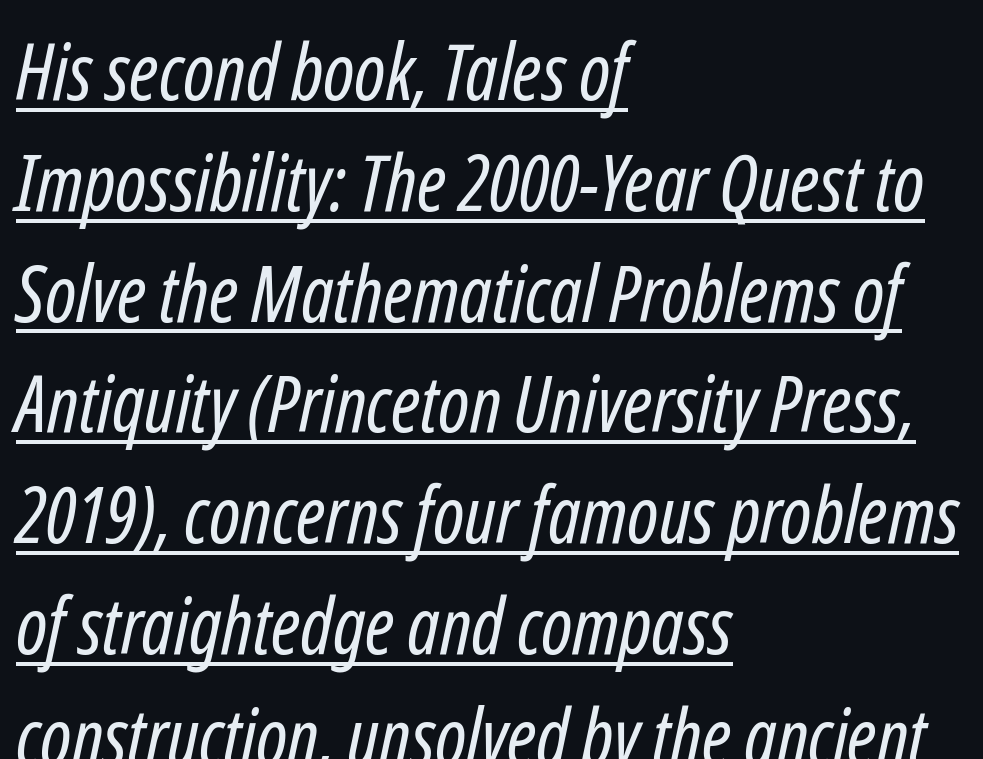
The image shows 78 px regular-weight, condensed sans-serif type; set left-aligned, normal line spacing (1.42x), normal letter spacing, underlined; low stroke contrast and a medium x-height.
